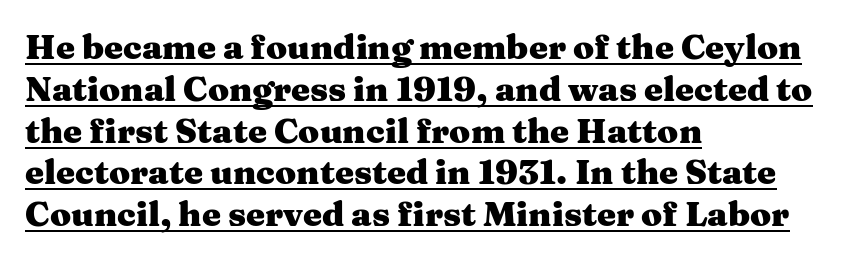
This rendering employs a face with finishing strokes, i.e., a serif. Which margin do the lines hug? The left one — the right edge is uneven. Each line of the rendering has a horizontal stroke beneath the glyphs. The typography opts for an upright posture over an oblique one. Letter spacing: default. Emphasis by weight is at full strength: bold.
